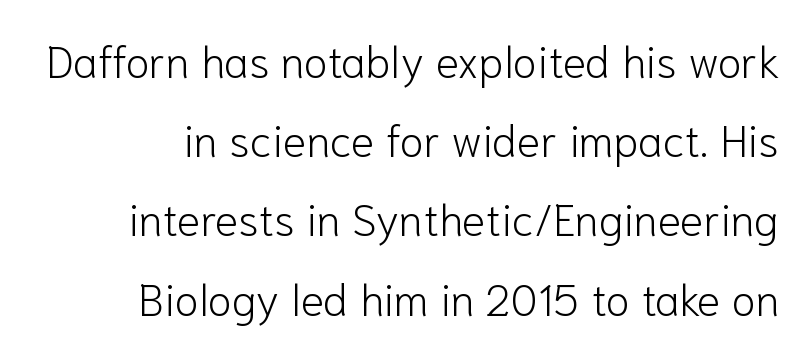
The image shows 44 px light sans-serif type, upright; set line spacing 1.8x, normal letter spacing, not underlined; low stroke contrast and a medium x-height.
